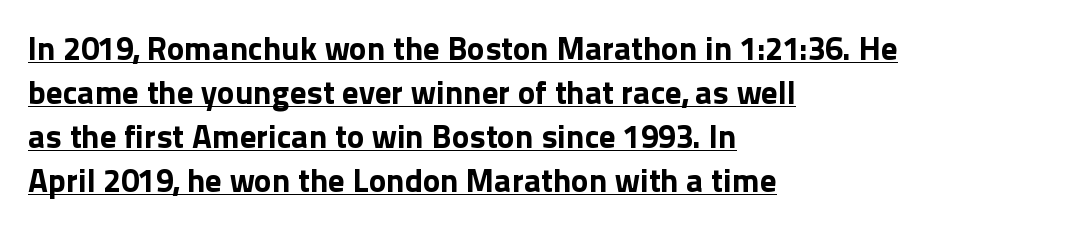
The image shows 33 px bold sans-serif type, upright; set left-aligned, normal line spacing (1.33x), normal letter spacing, underlined; a medium x-height.
